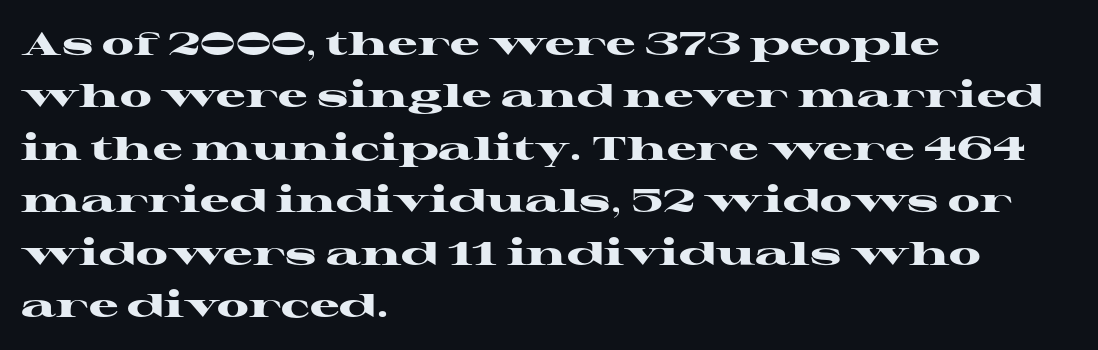
Nope, not italic — everything's standing straight. The lines are quadded left. Each letter keeps its own natural width here, so spacing adapts to shape. The words here are not underlined.
